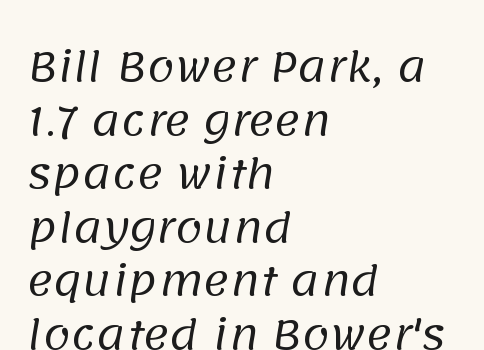
Q: Is the text bold? A: No.
Q: Is the typeface a serif or a sans-serif typeface? A: Sans-serif.
Q: Is the text underlined? A: No.
Q: How is the paragraph aligned? A: Left-aligned.
Q: Is the spacing between letters normal or unusually wide? A: Normal.
Q: Is the spacing between lines tight, normal or loose? A: Normal.
Q: Width (condensed, normal, or wide)? A: Normal.
Q: Stroke contrast? A: Low.
Q: x-height? A: Large.
Q: Monospaced? A: No.
